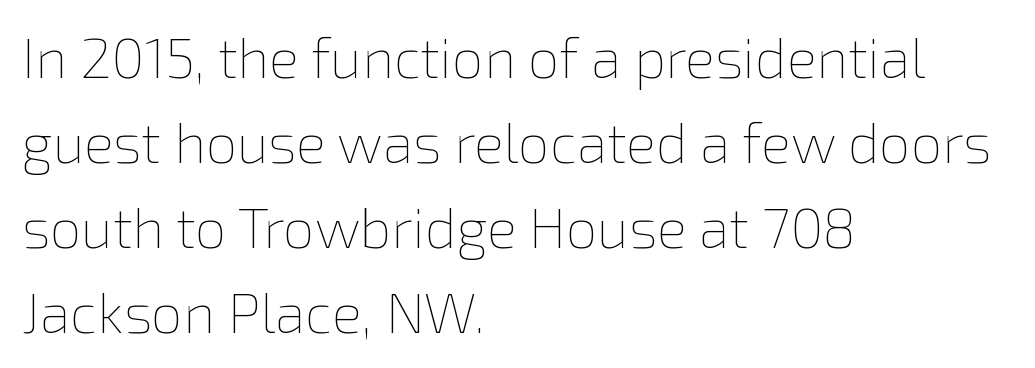
Weight class: somewhere from thin through regular. These lines are rendered in a variable-pitch font. Standard letterfit; no display-style spreading of the glyphs. Check under the words: just untouched page. Compared with a centered layout, this one pins lines to the left instead.
